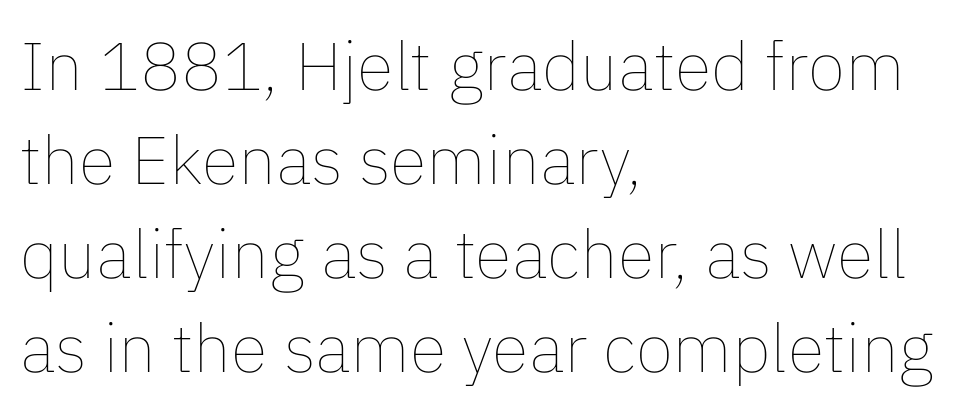
The image shows 68 px thin type, upright; set left-aligned, normal line spacing (1.38x), normal letter spacing, not underlined; low stroke contrast and a medium x-height.
